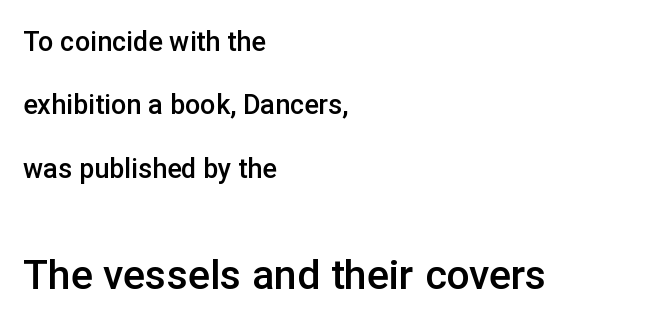
Q: Is the text bold? A: Semi-bold.
Q: Is the text italic (slanted)? A: No, it is upright.
Q: Is the typeface a serif or a sans-serif typeface? A: Sans-serif.
Q: Is the text underlined? A: No.
Q: How is the paragraph aligned? A: Left-aligned.
Q: Is the spacing between letters normal or unusually wide? A: Normal.
Q: Is the spacing between lines tight, normal or loose? A: Loose.
Q: Which block of text is set in a larger size, the first (top) or the second (bottom)? A: The second (bottom) one.
Q: Width (condensed, normal, or wide)? A: Normal.
Q: Stroke contrast? A: Low.
Q: x-height? A: Medium.
Q: Monospaced? A: No.
